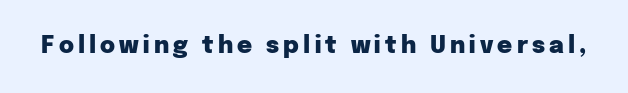
Q: Is the text bold? A: Yes.
Q: Is the text italic (slanted)? A: No, it is upright.
Q: Is the text underlined? A: No.
